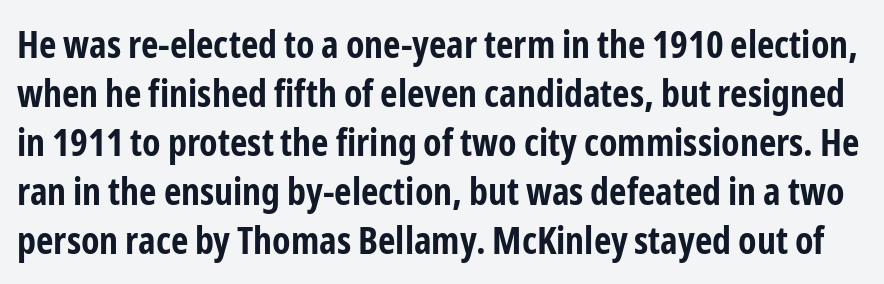
{"serif": "no", "italic": "no", "bold": "yes", "weight": "bold", "width": "condensed", "stroke_contrast": "low", "x_height": "medium", "monospaced": "no", "underline": "no", "line_spacing": "normal", "line_spacing_ratio": 1.29, "letter_spacing": "normal", "letter_spacing_em": 0.0, "glyph_px": 38}
